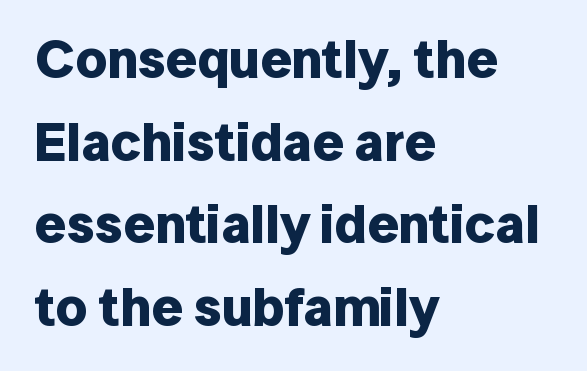
Bare-footed words on every line. Horizontal bands of white between lines are of average thickness. Type style note: lacks serifs. Every stem runs plumb, perpendicular to the baseline. Caption: multi-line text, flush left, ragged right.
